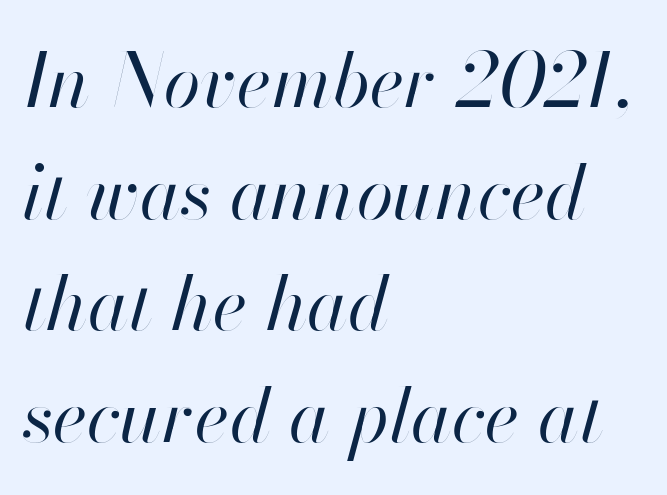
Q: Is the text bold? A: No.
Q: Is the text italic (slanted)? A: Yes, it leans right by about 13 degrees.
Q: Is the text underlined? A: No.
Q: How is the paragraph aligned? A: Left-aligned.
Q: Is the spacing between letters normal or unusually wide? A: Normal.
Q: Is the spacing between lines tight, normal or loose? A: Normal.
Q: Width (condensed, normal, or wide)? A: Normal.
Q: Stroke contrast? A: High.
Q: x-height? A: Small.
Q: Monospaced? A: No.
